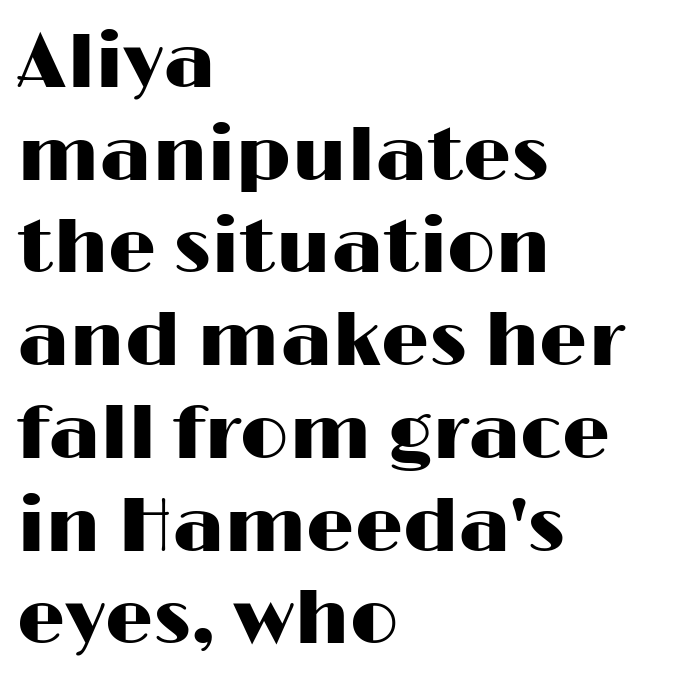
Q: Is the text italic (slanted)? A: No, it is upright.
Q: Is the typeface a serif or a sans-serif typeface? A: Sans-serif.
Q: Is the text underlined? A: No.
Q: How is the paragraph aligned? A: Left-aligned.
Q: Is the spacing between letters normal or unusually wide? A: Normal.
Q: Width (condensed, normal, or wide)? A: Wide.
Q: Stroke contrast? A: High.
Q: x-height? A: Medium.
Q: Monospaced? A: No.
